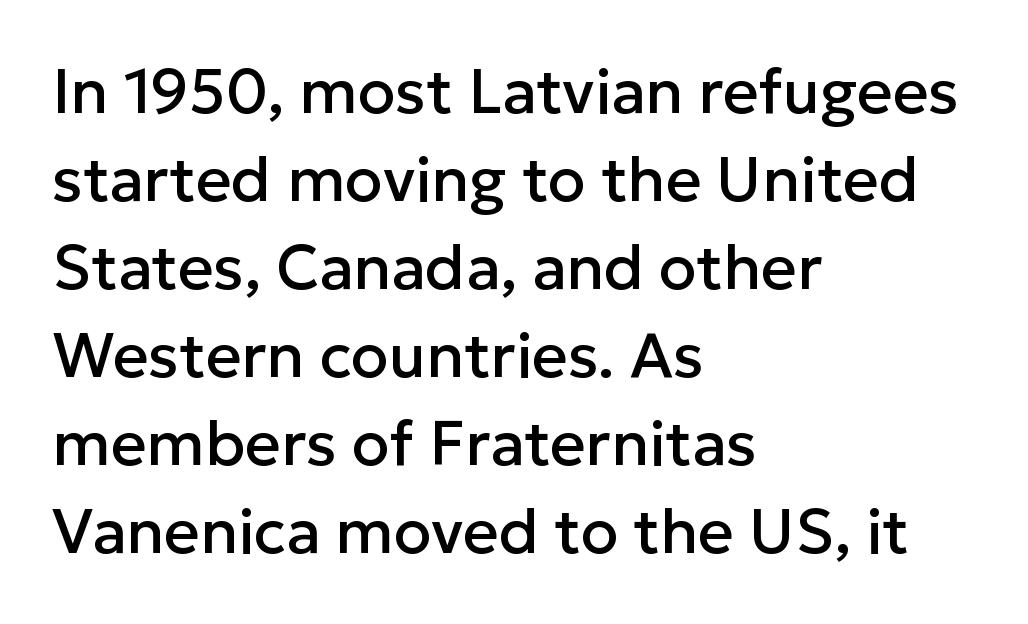
{"serif": "no", "italic": "no", "width": "normal", "stroke_contrast": "low", "x_height": "medium", "monospaced": "no", "underline": "no", "align": "left", "line_spacing": "normal", "line_spacing_ratio": 1.42, "letter_spacing": "normal", "letter_spacing_em": 0.0, "glyph_px": 62}
